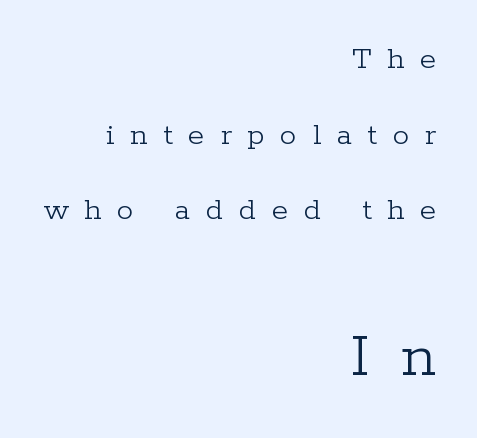
You could not count columns in this text — the font is proportionally spaced. Compared with typical paragraphs, the rows here are farther apart. Stroke mass is kept to a normal reading level or below. Larger block? The one below; the one above is distinctly smaller.
